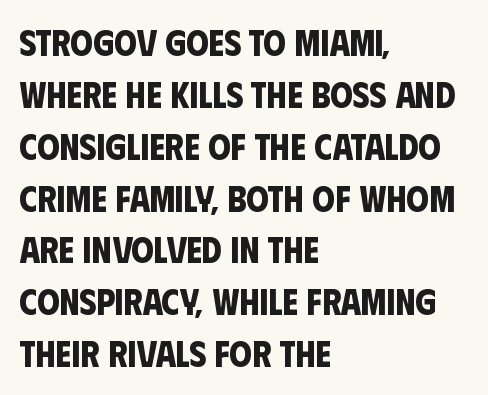
These lines keep a tight, regular rhythm from letter to letter. The typesetter chose a ragged-right arrangement here. This block has exactly the height ordinary leading produces. The passage shown is typed in a proportional face where columns would drift.
